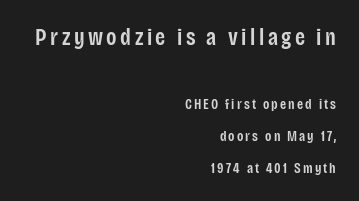
{"italic": "no", "bold": "semi", "underline": "no", "align": "right", "line_spacing": "loose", "line_spacing_ratio": 2.31, "larger_block": "first", "size_ratio": 1.64, "glyph_px": 23}
